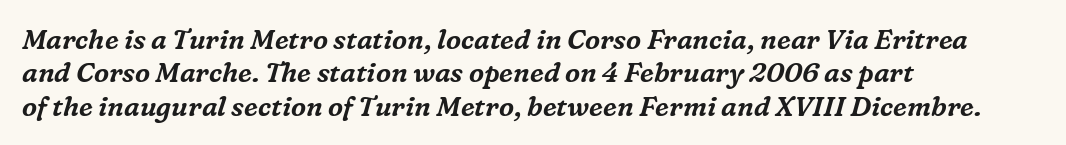
Q: Is the text italic (slanted)? A: Yes, it leans right by about 16 degrees.
Q: Is the text underlined? A: No.
Q: How is the paragraph aligned? A: Left-aligned.
Q: Is the spacing between letters normal or unusually wide? A: Normal.
